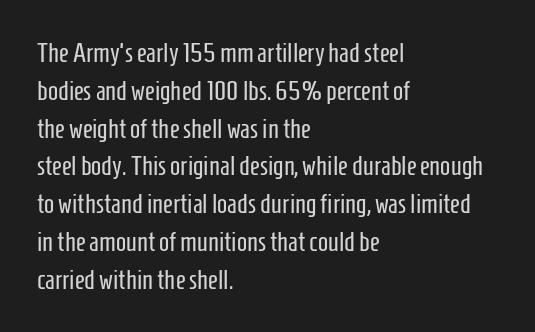
The image shows 27 px text type, upright; set left-aligned, normal line spacing (1.4x), normal letter spacing, not underlined.
